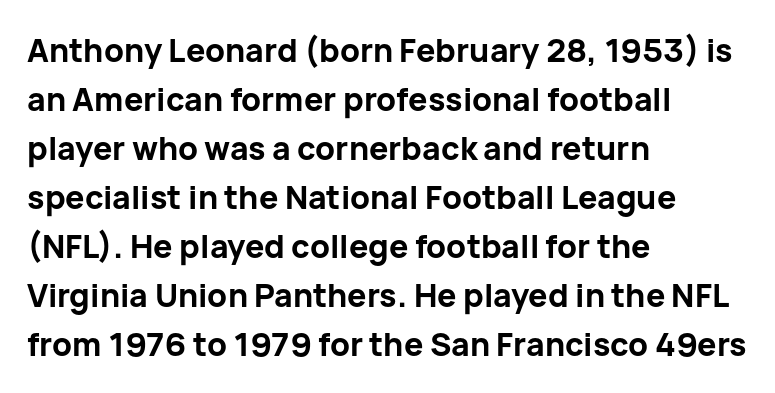
The string is rendered with underlining switched off. Successive baselines arrive at the customary interval. Tracking here is standard; glyphs follow each other at the usual distance. The setting favours the left margin, as ordinary paragraphs usually do.
